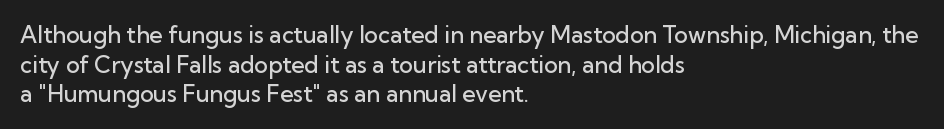
Q: Is the text bold? A: Semi-bold.
Q: Is the text italic (slanted)? A: No, it is upright.
Q: Is the text underlined? A: No.
Q: How is the paragraph aligned? A: Left-aligned.
Q: Is the spacing between letters normal or unusually wide? A: Normal.
Q: Is the spacing between lines tight, normal or loose? A: Normal.
